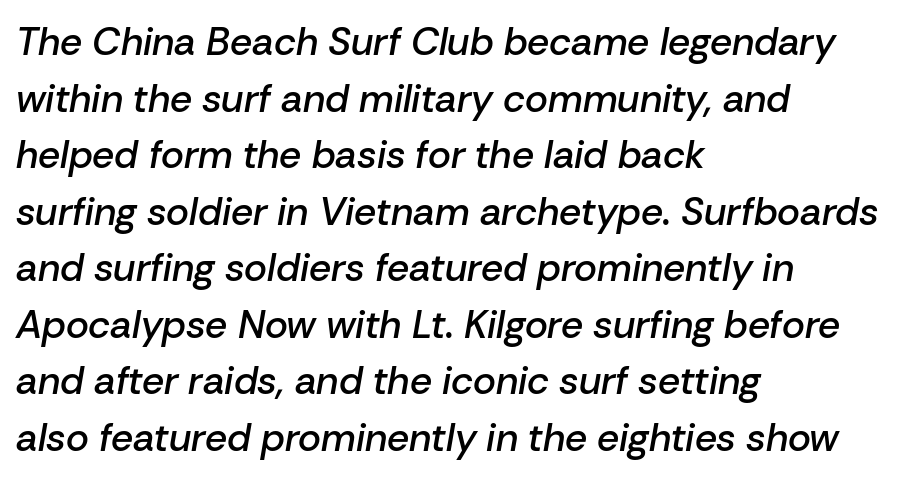
A clean baseline with only descenders dipping below it. Stems and bowls a touch heavier than normal — semibold. The passage shown is typed in a proportional face where columns would drift. Look at the tracking — it's just the regular setting, nothing added.
